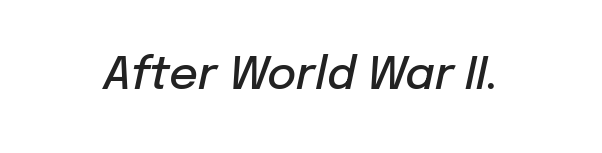
The axis of the letterforms is tilted away from vertical. The foot of each line stays bare and open. These lines keep a tight, regular rhythm from letter to letter. Strokes here are thickened, but only to semibold level.
